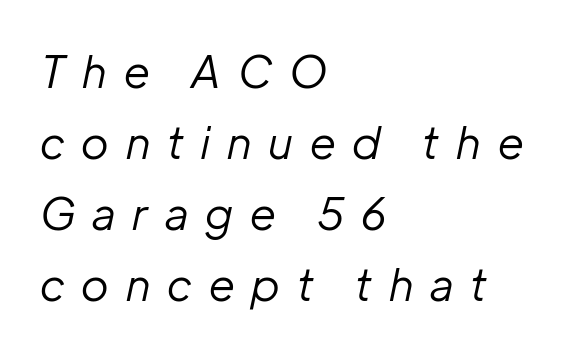
{"italic": "yes", "lean": "right", "slant_degrees": 12, "bold": "no", "weight": "regular", "width": "normal", "stroke_contrast": "low", "x_height": "medium", "monospaced": "no", "underline": "no", "align": "left", "line_spacing": "normal", "line_spacing_ratio": 1.61, "letter_spacing": "wide", "letter_spacing_em": 0.39, "glyph_px": 44}
